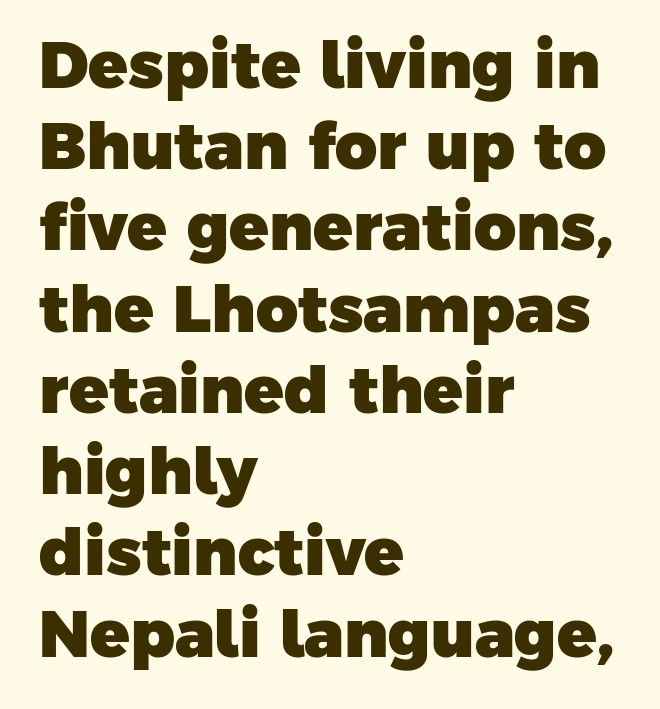
{"serif": "no", "bold": "yes", "weight": "heavy", "width": "normal", "stroke_contrast": "low", "x_height": "medium", "monospaced": "no", "underline": "no", "align": "left", "line_spacing": "normal", "line_spacing_ratio": 1.25, "letter_spacing": "normal", "letter_spacing_em": 0.0, "glyph_px": 65}
